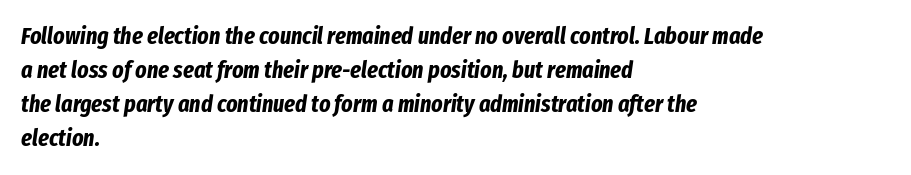
The image shows 24 px bold type, italic (leaning right); set left-aligned, normal line spacing (1.42x), normal letter spacing, not underlined.
